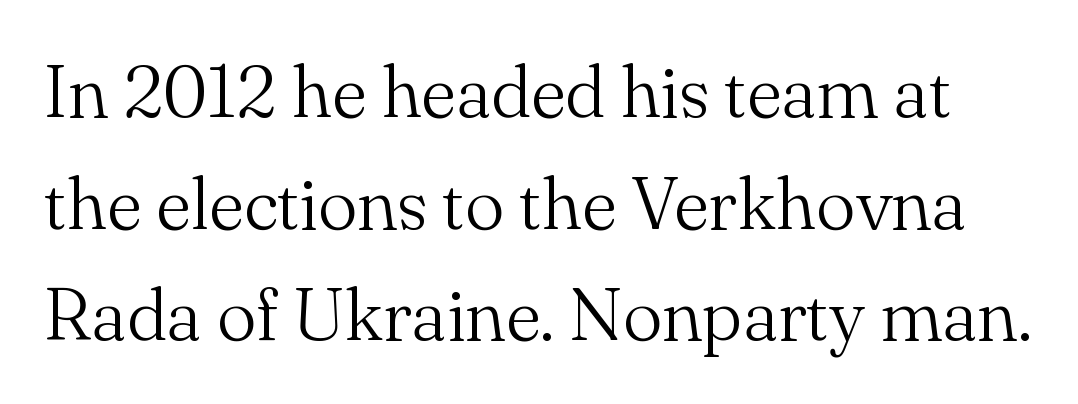
The type is set solid horizontally, with unmodified tracking. Spacing verdict: proportional, widths tailored to each character. The passage shown is not underscored anywhere. Each new line begins a customary step beneath the previous one. Serifs: yes, visible at the terminals of the letterforms.
